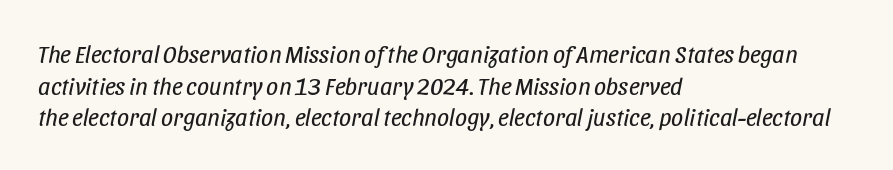
The image shows 24 px text type, italic (leaning right); set left-aligned, normal line spacing (1.32x), normal letter spacing, not underlined.
